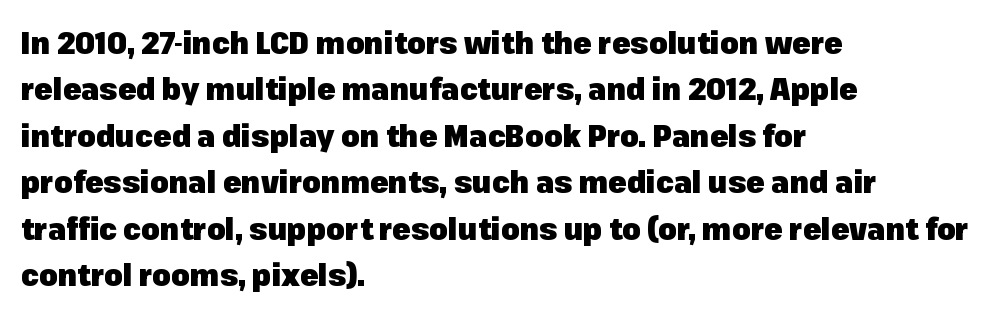
Q: Is the text bold? A: Yes.
Q: Is the text italic (slanted)? A: No, it is upright.
Q: Is the typeface a serif or a sans-serif typeface? A: Sans-serif.
Q: Is the text underlined? A: No.
Q: How is the paragraph aligned? A: Left-aligned.
Q: Is the spacing between letters normal or unusually wide? A: Normal.
Q: Is the spacing between lines tight, normal or loose? A: Normal.
Q: Width (condensed, normal, or wide)? A: Normal.
Q: Stroke contrast? A: Low.
Q: x-height? A: Medium.
Q: Monospaced? A: No.
